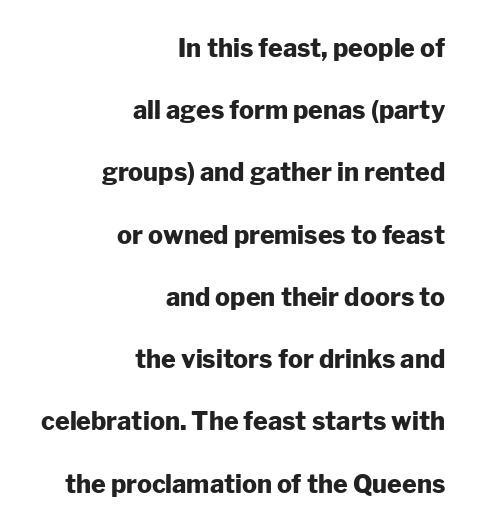
I'd describe the lettering as bold — thick and assertive. A clean baseline with only descenders dipping below it. Ascenders rise straight up at ninety degrees. Baseline-to-baseline distance is far greater than the letter height.
